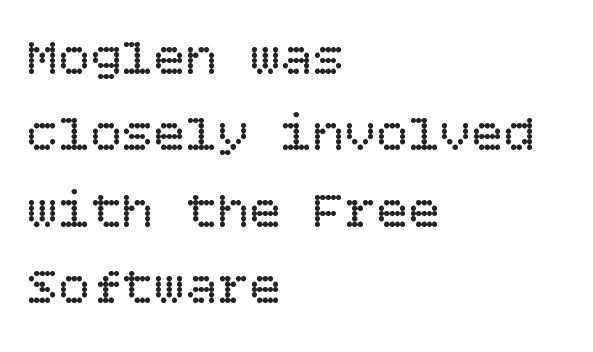
{"italic": "no", "bold": "no", "weight": "regular", "width": "normal", "stroke_contrast": "low", "x_height": "large", "underline": "no", "align": "left", "line_spacing": "normal", "line_spacing_ratio": 1.44, "letter_spacing": "normal", "letter_spacing_em": 0.0, "glyph_px": 53}
